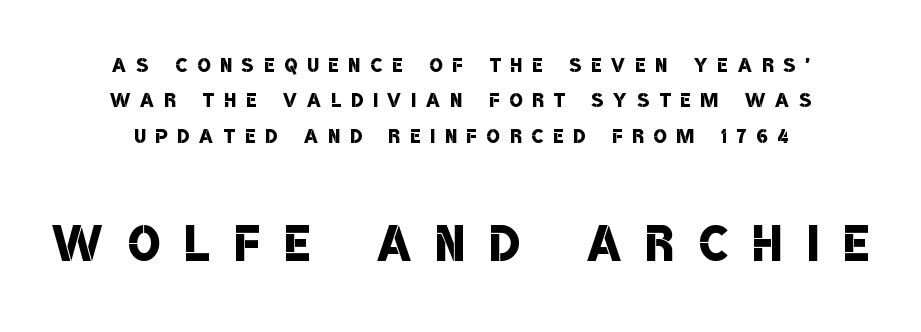
{"serif": "no", "bold": "semi", "weight": "semibold", "width": "condensed", "stroke_contrast": "low", "x_height": "large", "monospaced": "no", "underline": "no", "line_spacing": "normal", "line_spacing_ratio": 1.31, "letter_spacing": "wide", "letter_spacing_em": 0.38, "larger_block": "second", "size_ratio": 2.48, "glyph_px": 67}
